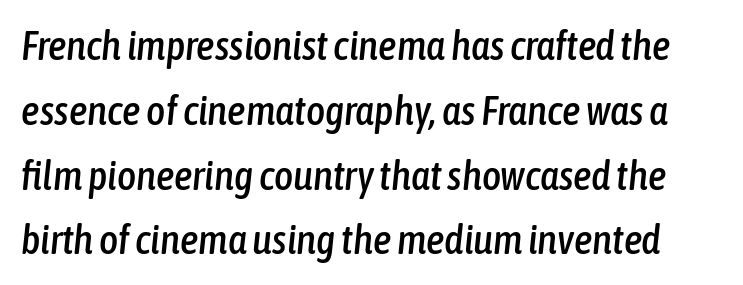
Q: Is the text italic (slanted)? A: Yes, it leans right by about 6 degrees.
Q: Is the text underlined? A: No.
Q: Is the spacing between letters normal or unusually wide? A: Normal.
Q: Is the spacing between lines tight, normal or loose? A: Normal.
Q: Width (condensed, normal, or wide)? A: Condensed.
Q: Stroke contrast? A: Low.
Q: x-height? A: Medium.
Q: Monospaced? A: No.
